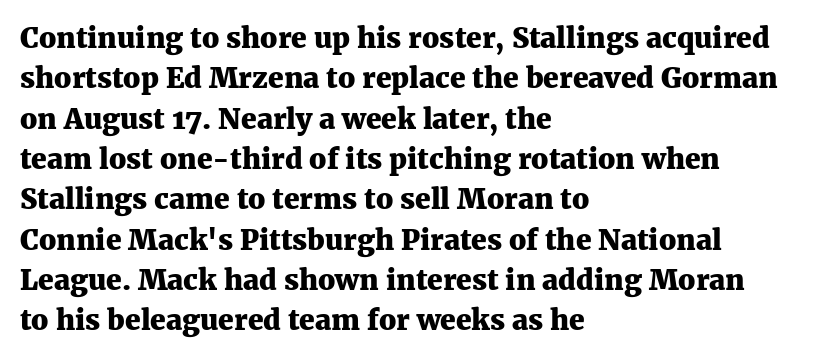
{"serif": "yes", "italic": "no", "bold": "yes", "weight": "heavy", "width": "normal", "stroke_contrast": "medium", "x_height": "medium", "monospaced": "no", "underline": "no", "align": "left", "line_spacing": "normal", "line_spacing_ratio": 1.44, "letter_spacing": "normal", "letter_spacing_em": 0.0, "glyph_px": 28}
